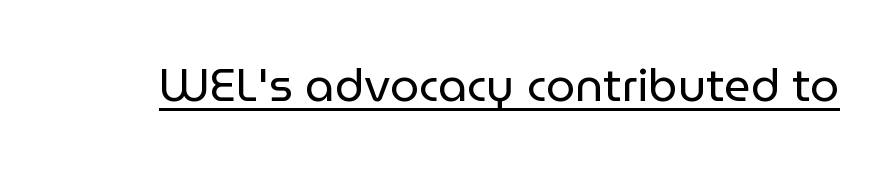
The image shows 46 px regular-weight sans-serif type, upright; set normal letter spacing, underlined; low stroke contrast and a medium x-height.
